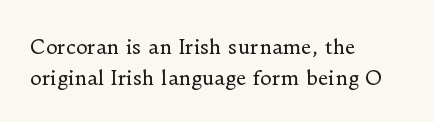
Unmarked baselines from the first word to the last. Between one letter and the next there's only the usual sliver of space. Left-aligned paragraph, ragged on the right. Compared with typical paragraphs, the rows here are spaced about the same. It's the straight-up-and-down kind of type.
